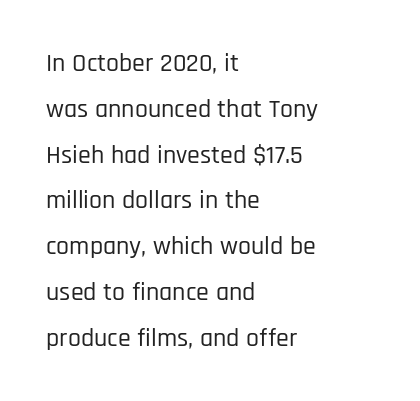
The image shows 26 px text type, upright; set left-aligned, line spacing 1.76x, normal letter spacing, not underlined.
